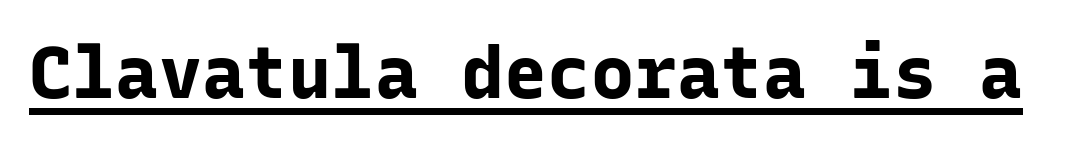
Check the space under the baseline: a stroke is drawn there. The passage shown is emphatically bold. The face used here is a sans, in the tradition of grotesques and geometrics. Think of a typewriter: that constant character pitch is what you see here. The letters stand upright; this is a roman face. These lines keep a tight, regular rhythm from letter to letter.
